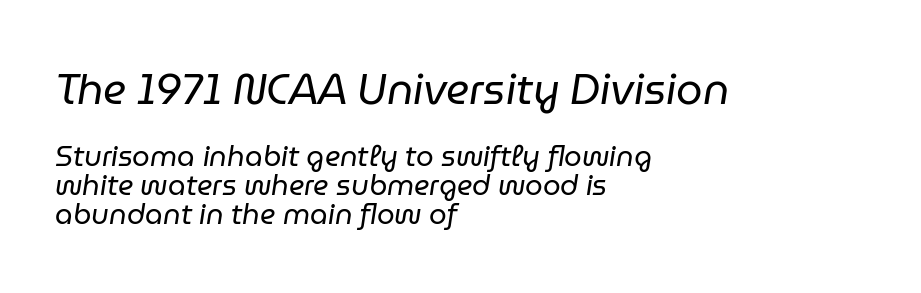
{"italic": "yes", "lean": "right", "slant_degrees": 9, "bold": "no", "weight": "regular", "width": "normal", "stroke_contrast": "low", "x_height": "medium", "monospaced": "no", "underline": "no", "align": "left", "line_spacing": "tight", "line_spacing_ratio": 1.05, "letter_spacing": "normal", "letter_spacing_em": 0.0, "larger_block": "first", "size_ratio": 1.5, "glyph_px": 42}
